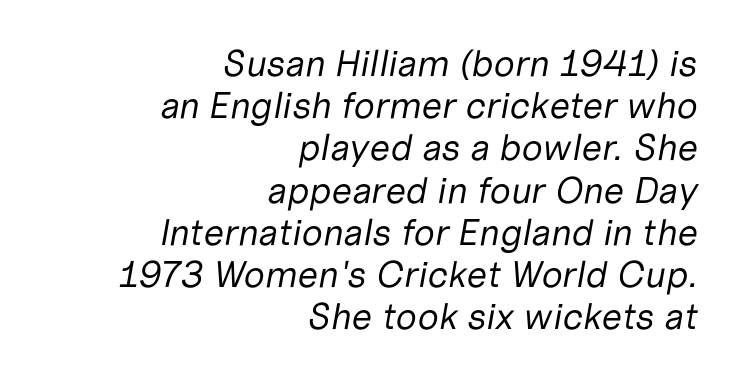
The image shows 37 px regular-weight type, italic (leaning right); set right-aligned, tight line spacing (1.14x), normal letter spacing, not underlined; low stroke contrast and a medium x-height.
